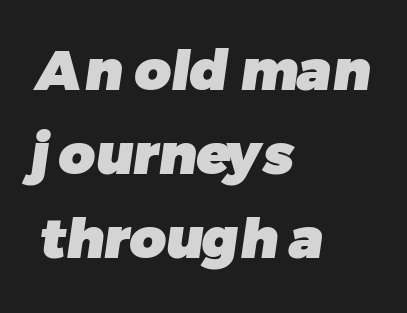
Where is the straight margin? On the left. The rows are spaced the way most documents space them. Is the letter spacing exaggerated? No — it looks like the ordinary default. A full-strength bold gives these letters their thick strokes. The rendering uses natural spacing where letterforms have individual widths.
